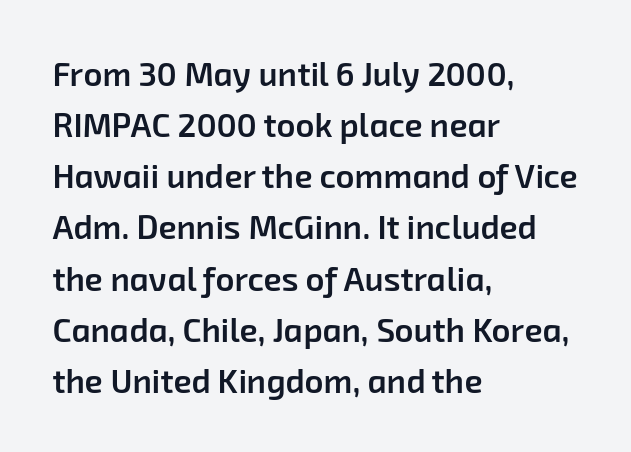
{"serif": "no", "bold": "semi", "weight": "semibold", "width": "normal", "stroke_contrast": "low", "x_height": "medium", "monospaced": "no", "underline": "no", "align": "left", "line_spacing": "normal", "line_spacing_ratio": 1.55, "letter_spacing": "normal", "letter_spacing_em": 0.0, "glyph_px": 33}
